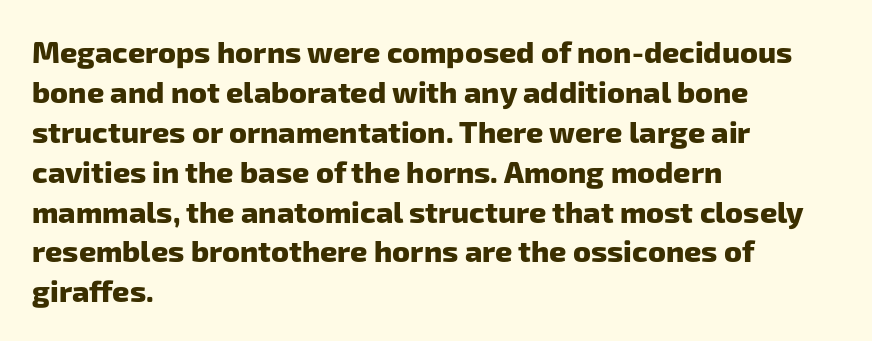
{"serif": "no", "bold": "yes", "weight": "heavy", "width": "normal", "stroke_contrast": "low", "x_height": "medium", "monospaced": "no", "underline": "no", "align": "left", "line_spacing": "normal", "line_spacing_ratio": 1.33, "letter_spacing": "normal", "letter_spacing_em": 0.0, "glyph_px": 30}
